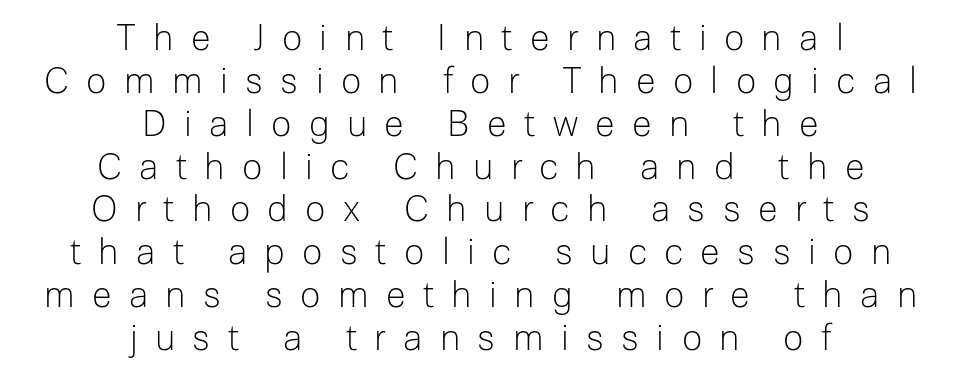
Q: Is the text bold? A: No.
Q: Is the text italic (slanted)? A: No, it is upright.
Q: Is the typeface a serif or a sans-serif typeface? A: Sans-serif.
Q: Is the text underlined? A: No.
Q: How is the paragraph aligned? A: Centered.
Q: Is the spacing between letters normal or unusually wide? A: Unusually wide.
Q: Width (condensed, normal, or wide)? A: Normal.
Q: Stroke contrast? A: Low.
Q: x-height? A: Medium.
Q: Monospaced? A: No.
